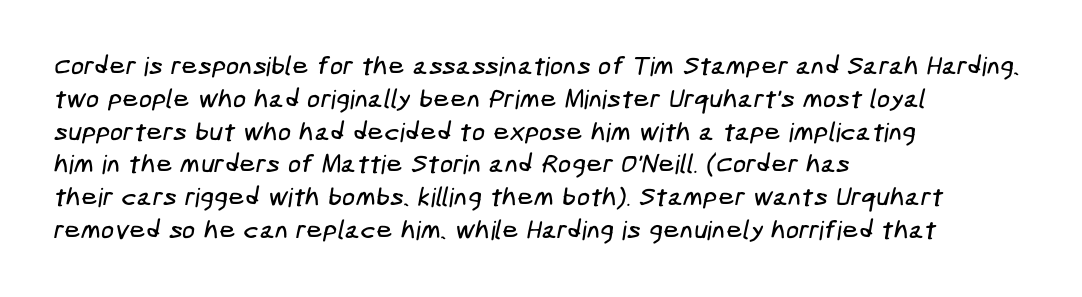
Q: Is the text underlined? A: No.
Q: How is the paragraph aligned? A: Left-aligned.
Q: Is the spacing between letters normal or unusually wide? A: Normal.
Q: Is the spacing between lines tight, normal or loose? A: Normal.
